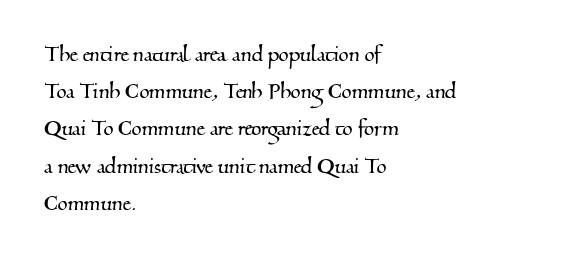
Honestly, the row spacing looks completely unremarkable. Anything drawn beneath the words? Only blank space. The compositor pushed each line to the left boundary. Words appear dense and cohesive because spacing is normal.
